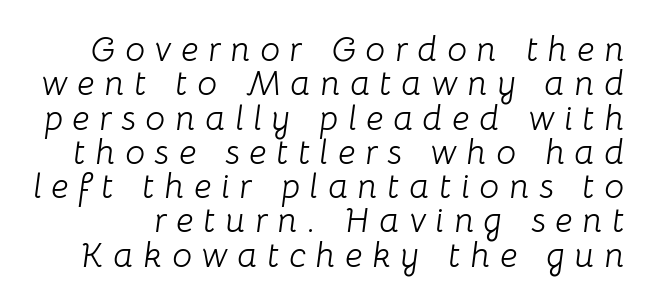
{"italic": "yes", "lean": "right", "slant_degrees": 8, "bold": "no", "weight": "light", "width": "normal", "stroke_contrast": "low", "x_height": "medium", "monospaced": "no", "underline": "no", "line_spacing": "tight", "line_spacing_ratio": 0.98, "letter_spacing": "wide", "letter_spacing_em": 0.28, "glyph_px": 35}
